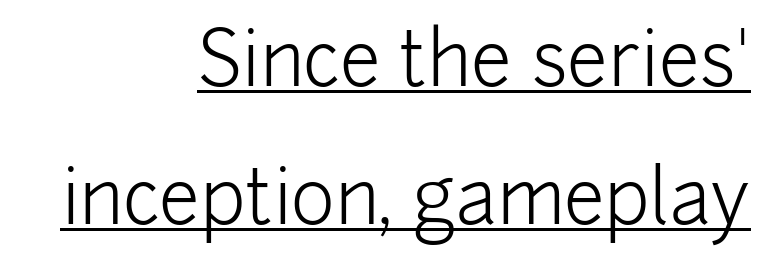
{"serif": "no", "italic": "no", "bold": "no", "weight": "light", "width": "normal", "stroke_contrast": "low", "x_height": "medium", "monospaced": "no", "underline": "yes", "align": "right", "line_spacing_ratio": 1.86, "letter_spacing": "normal", "letter_spacing_em": 0.0, "glyph_px": 74}
